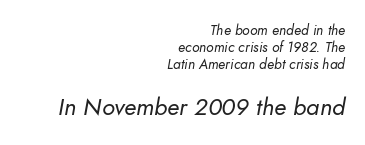
Two sizes are in play, and the larger belongs to the second block. Typeset ragged left — the right edge is the straight one. Nothing unusual about the tracking: characters are spaced as the font intends. Quick note: italic. The passage shown is not bold in any degree.
